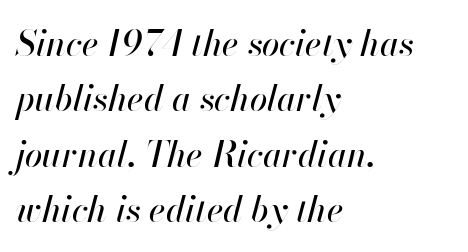
Vertical spacing — default. Only glyphs here, with clear space below each row. This is oblique type, the kind used for emphasis or titles. Is the letter spacing exaggerated? No — it looks like the ordinary default. The face used here is proportionally spaced, like ordinary book or web type. Caption: multi-line text, flush left, ragged right.
